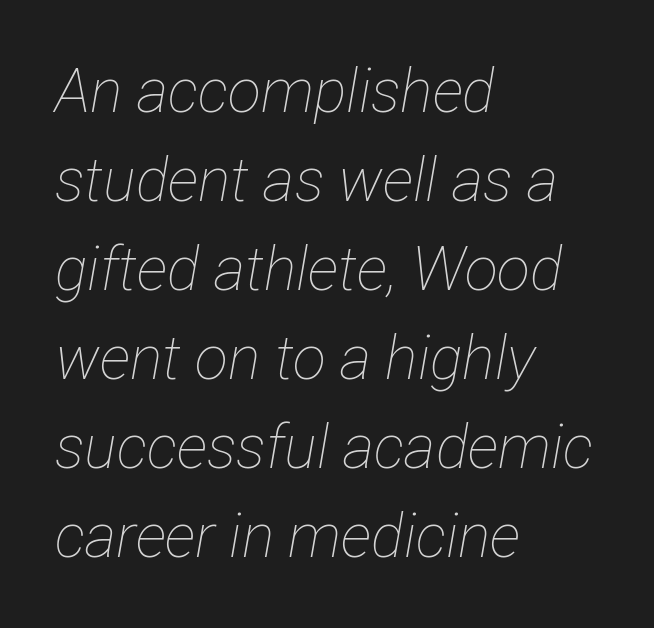
Q: Is the text bold? A: No.
Q: Is the text italic (slanted)? A: Yes, it leans right by about 12 degrees.
Q: Is the text underlined? A: No.
Q: How is the paragraph aligned? A: Left-aligned.
Q: Is the spacing between letters normal or unusually wide? A: Normal.
Q: Is the spacing between lines tight, normal or loose? A: Normal.
Q: Width (condensed, normal, or wide)? A: Condensed.
Q: Stroke contrast? A: Low.
Q: x-height? A: Medium.
Q: Monospaced? A: No.
